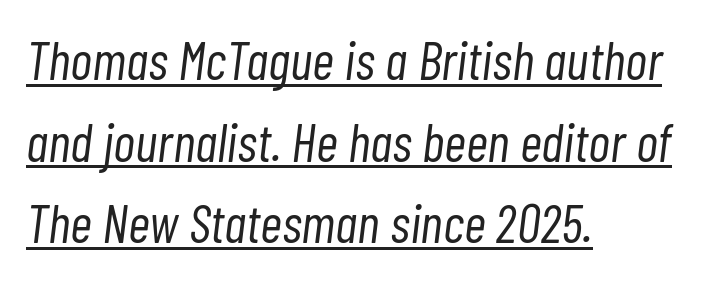
Q: Is the text bold? A: No.
Q: Is the text italic (slanted)? A: Yes, it leans right by about 7 degrees.
Q: Is the text underlined? A: Yes.
Q: How is the paragraph aligned? A: Left-aligned.
Q: Is the spacing between letters normal or unusually wide? A: Normal.
Q: Is the spacing between lines tight, normal or loose? A: Normal.
Q: Width (condensed, normal, or wide)? A: Condensed.
Q: Stroke contrast? A: Low.
Q: x-height? A: Medium.
Q: Monospaced? A: No.
